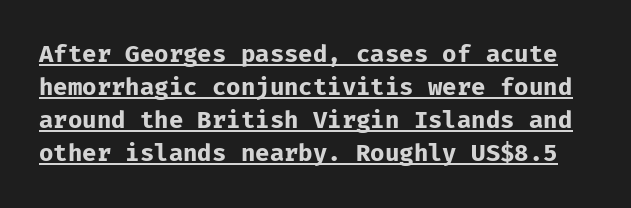
{"italic": "no", "bold": "yes", "underline": "yes", "line_spacing": "normal", "line_spacing_ratio": 1.38, "letter_spacing": "normal", "letter_spacing_em": 0.0, "glyph_px": 24}
